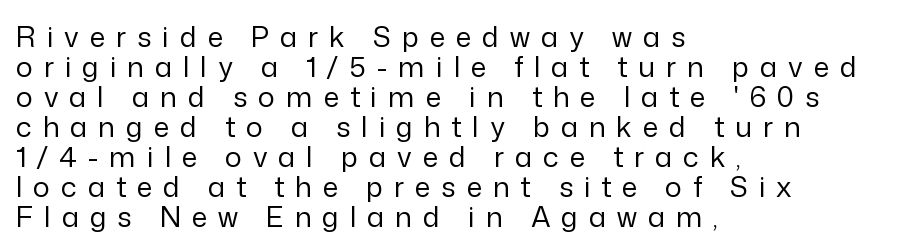
The image shows 28 px regular-weight sans-serif type, upright; set left-aligned, tight line spacing (1.07x), unusually wide letter spacing (+0.39 em), not underlined; low stroke contrast and a medium x-height.
